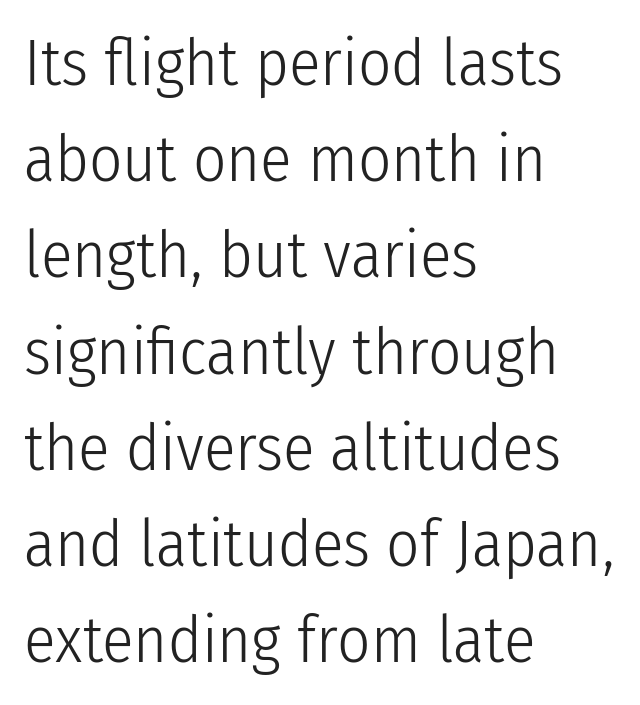
{"serif": "no", "italic": "no", "bold": "no", "weight": "light", "width": "condensed", "stroke_contrast": "low", "x_height": "medium", "monospaced": "no", "underline": "no", "align": "left", "line_spacing": "normal", "line_spacing_ratio": 1.48, "letter_spacing": "normal", "letter_spacing_em": 0.0, "glyph_px": 65}
